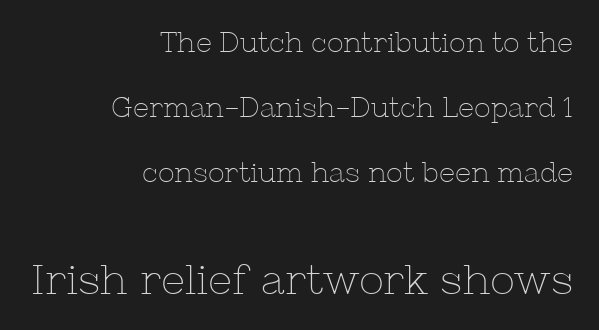
{"serif": "yes", "italic": "no", "bold": "no", "weight": "thin", "width": "normal", "stroke_contrast": "low", "x_height": "medium", "monospaced": "no", "underline": "no", "align": "right", "line_spacing": "loose", "line_spacing_ratio": 2.33, "letter_spacing": "normal", "letter_spacing_em": 0.0, "larger_block": "second", "size_ratio": 1.5, "glyph_px": 42}
